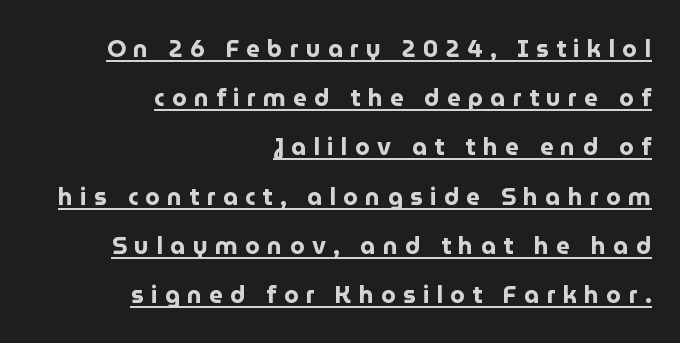
The image shows 24 px bold type, upright; set right-aligned, loose line spacing (2.05x), unusually wide letter spacing (+0.3 em), underlined.
